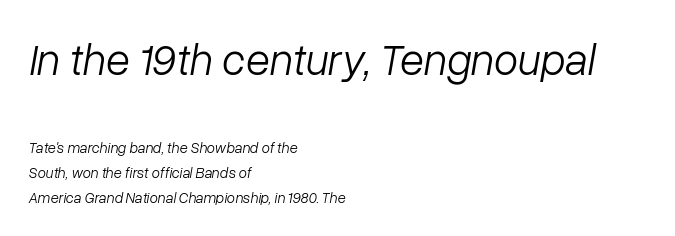
The image shows 44 px light type, italic (leaning right); set left-aligned, normal line spacing (1.67x), normal letter spacing, not underlined; the first (top) block is 2.93x larger; low stroke contrast and a medium x-height.
